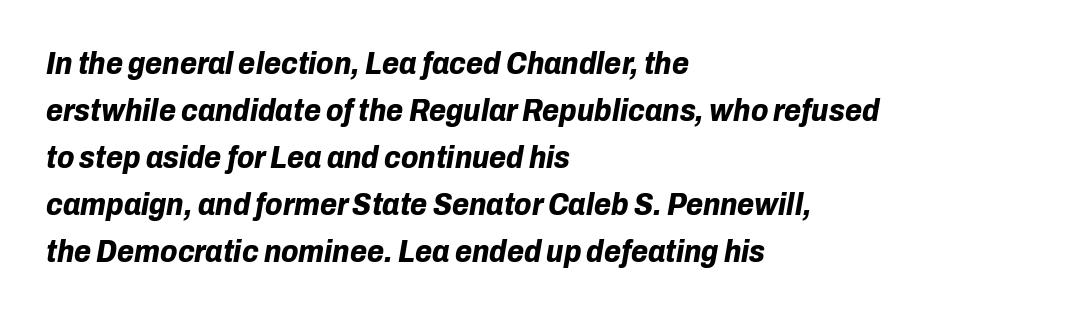
Short note: letters normally spaced. This sample is left-justified, so line endings fall wherever the words run out. Caption: bold face, heavy strokes. In terms of leading, this rendering sits right in the middle. Any mark beneath the type? The region is blank. Note the varied advance widths — an 'i' is clearly narrower than an 'm'.
